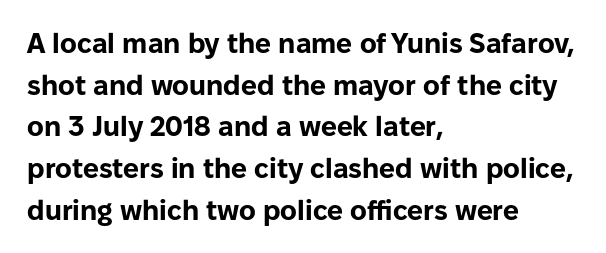
Q: Is the text bold? A: Yes.
Q: Is the text italic (slanted)? A: No, it is upright.
Q: Is the typeface a serif or a sans-serif typeface? A: Sans-serif.
Q: Is the text underlined? A: No.
Q: How is the paragraph aligned? A: Left-aligned.
Q: Is the spacing between letters normal or unusually wide? A: Normal.
Q: Is the spacing between lines tight, normal or loose? A: Normal.
Q: Width (condensed, normal, or wide)? A: Normal.
Q: Stroke contrast? A: Low.
Q: x-height? A: Medium.
Q: Monospaced? A: No.
